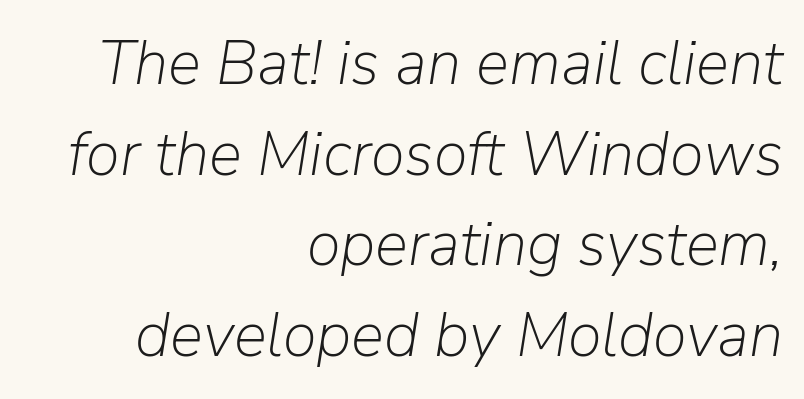
Q: Is the text bold? A: No.
Q: Is the text italic (slanted)? A: Yes, it leans right by about 9 degrees.
Q: Is the text underlined? A: No.
Q: How is the paragraph aligned? A: Right-aligned.
Q: Is the spacing between letters normal or unusually wide? A: Normal.
Q: Is the spacing between lines tight, normal or loose? A: Normal.
Q: Width (condensed, normal, or wide)? A: Normal.
Q: Stroke contrast? A: Low.
Q: x-height? A: Medium.
Q: Monospaced? A: No.
